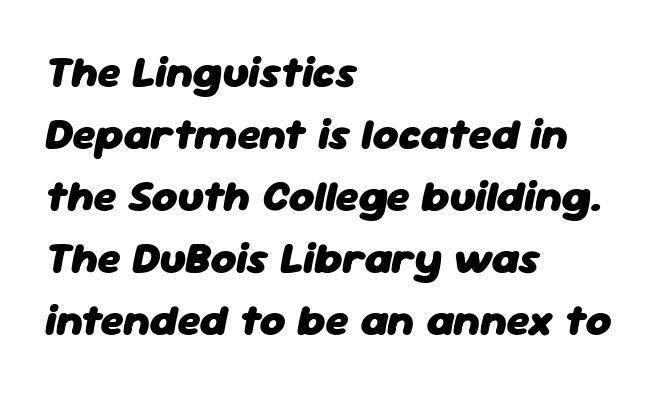
{"italic": "yes", "lean": "right", "slant_degrees": 11, "bold": "yes", "weight": "heavy", "width": "normal", "stroke_contrast": "low", "x_height": "medium", "monospaced": "no", "underline": "no", "align": "left", "line_spacing": "normal", "line_spacing_ratio": 1.41, "letter_spacing": "normal", "letter_spacing_em": 0.0, "glyph_px": 44}
